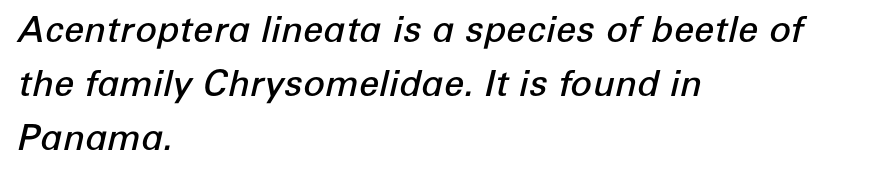
{"italic": "yes", "lean": "right", "slant_degrees": 12, "bold": "semi", "weight": "semibold", "width": "normal", "stroke_contrast": "low", "x_height": "medium", "monospaced": "no", "underline": "no", "align": "left", "line_spacing": "normal", "line_spacing_ratio": 1.5, "letter_spacing": "normal", "letter_spacing_em": 0.0, "glyph_px": 36}
